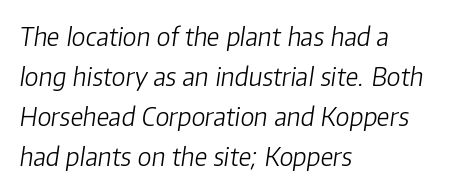
Q: Is the text bold? A: No.
Q: Is the text italic (slanted)? A: Yes, it leans right by about 8 degrees.
Q: Is the text underlined? A: No.
Q: How is the paragraph aligned? A: Left-aligned.
Q: Is the spacing between letters normal or unusually wide? A: Normal.
Q: Is the spacing between lines tight, normal or loose? A: Normal.
